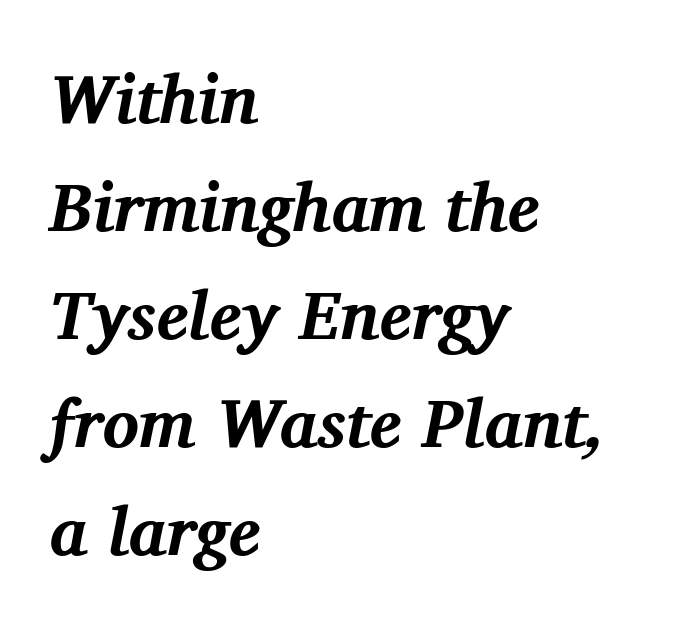
Characters are canted at an angle relative to the baseline's perpendicular. Vertically, the passage feels balanced, rows spaced as you'd expect. You could not count columns in this text — the font is proportionally spaced. Each letter's strokes conclude with small projecting serifs. Notice how thick the strokes are: this is what a full bold looks like.
